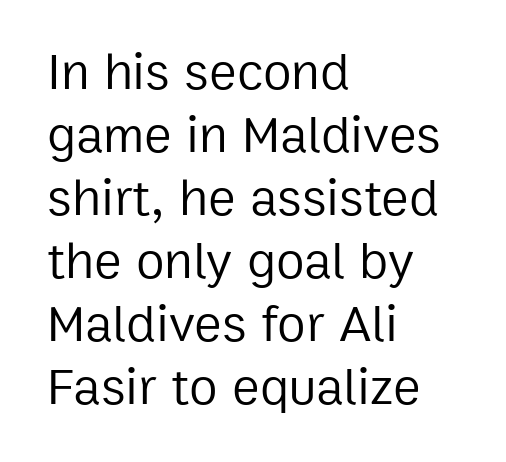
The image shows 52 px regular-weight sans-serif type, upright; set left-aligned, line spacing 1.21x, normal letter spacing, not underlined; low stroke contrast and a medium x-height.
